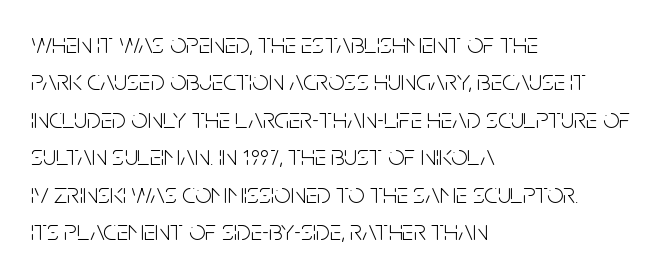
Q: Is the text bold? A: No.
Q: Is the text italic (slanted)? A: No, it is upright.
Q: Is the typeface a serif or a sans-serif typeface? A: Sans-serif.
Q: Is the text underlined? A: No.
Q: How is the paragraph aligned? A: Left-aligned.
Q: Is the spacing between letters normal or unusually wide? A: Normal.
Q: Is the spacing between lines tight, normal or loose? A: Normal.
Q: Width (condensed, normal, or wide)? A: Condensed.
Q: Stroke contrast? A: Low.
Q: x-height? A: Large.
Q: Monospaced? A: No.
